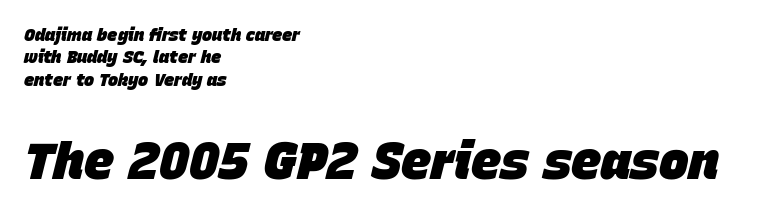
{"italic": "yes", "lean": "right", "slant_degrees": 15, "bold": "yes", "weight": "heavy", "width": "normal", "stroke_contrast": "low", "x_height": "large", "monospaced": "no", "underline": "no", "align": "left", "line_spacing": "normal", "line_spacing_ratio": 1.32, "letter_spacing": "normal", "letter_spacing_em": 0.0, "larger_block": "second", "size_ratio": 2.94, "glyph_px": 50}
